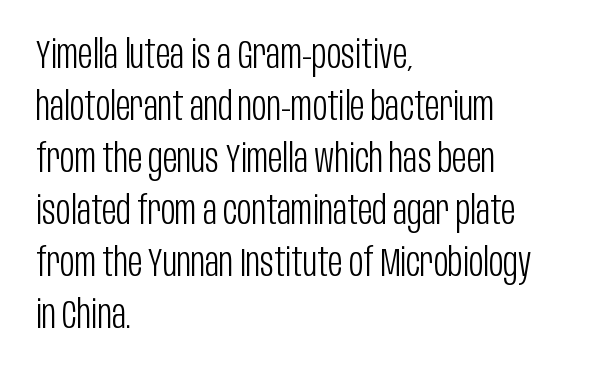
Q: Is the text bold? A: No.
Q: Is the text italic (slanted)? A: No, it is upright.
Q: Is the typeface a serif or a sans-serif typeface? A: Sans-serif.
Q: Is the text underlined? A: No.
Q: How is the paragraph aligned? A: Left-aligned.
Q: Is the spacing between letters normal or unusually wide? A: Normal.
Q: Is the spacing between lines tight, normal or loose? A: Normal.
Q: Width (condensed, normal, or wide)? A: Condensed.
Q: Stroke contrast? A: Low.
Q: x-height? A: Large.
Q: Monospaced? A: No.
